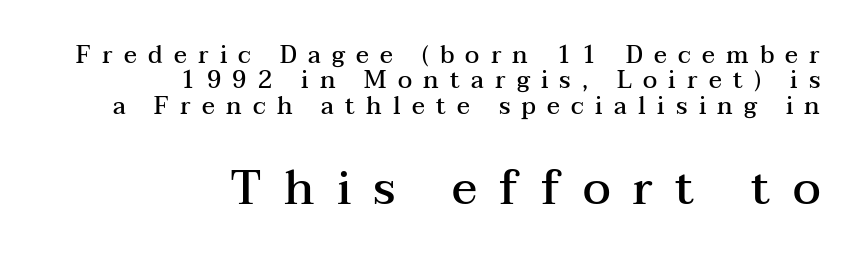
The image shows 47 px semibold, wide serif type, upright; set right-aligned, tight line spacing (1.06x), unusually wide letter spacing (+0.47 em), not underlined; the second (bottom) block is 1.96x larger; medium stroke contrast and a medium x-height.
